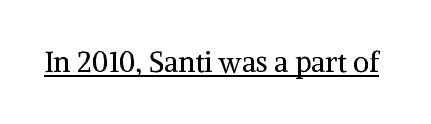
{"serif": "yes", "italic": "no", "bold": "no", "weight": "regular", "width": "normal", "stroke_contrast": "medium", "x_height": "medium", "monospaced": "no", "underline": "yes", "letter_spacing": "normal", "letter_spacing_em": 0.0, "glyph_px": 28}
